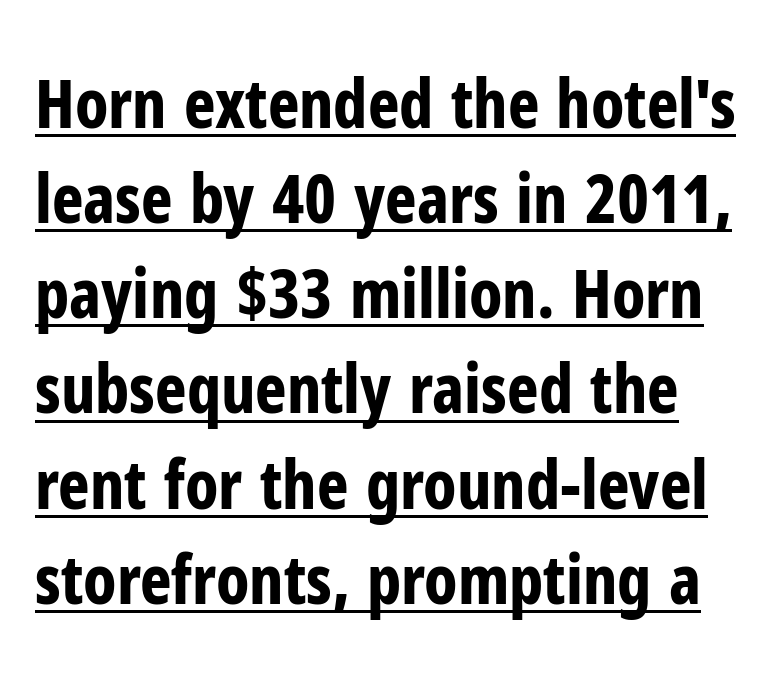
Q: Is the text bold? A: Yes.
Q: Is the text italic (slanted)? A: No, it is upright.
Q: Is the typeface a serif or a sans-serif typeface? A: Sans-serif.
Q: Is the text underlined? A: Yes.
Q: Is the spacing between letters normal or unusually wide? A: Normal.
Q: Is the spacing between lines tight, normal or loose? A: Normal.
Q: Width (condensed, normal, or wide)? A: Condensed.
Q: Stroke contrast? A: Low.
Q: x-height? A: Medium.
Q: Monospaced? A: No.
